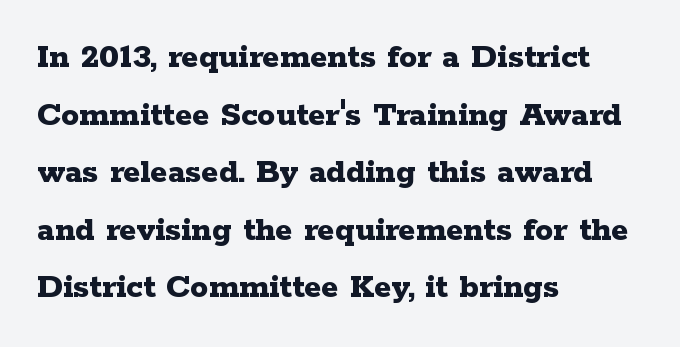
Letterform terminals end in serifs throughout the passage. A clean baseline with only descenders dipping below it. This sample is left-justified, so line endings fall wherever the words run out. Quick note: not italic, upright.
